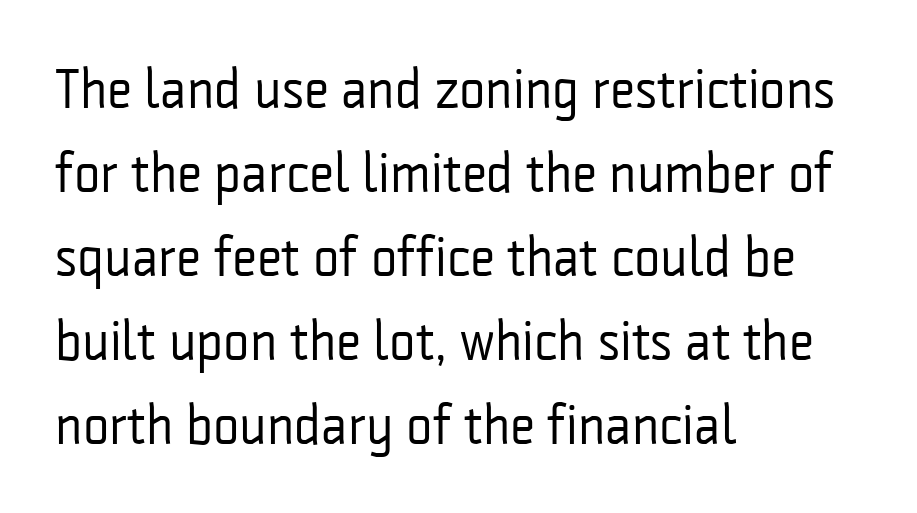
{"serif": "no", "italic": "no", "bold": "no", "weight": "regular", "width": "condensed", "stroke_contrast": "low", "x_height": "medium", "monospaced": "no", "underline": "no", "align": "left", "line_spacing": "normal", "line_spacing_ratio": 1.5, "letter_spacing": "normal", "letter_spacing_em": 0.0, "glyph_px": 56}
